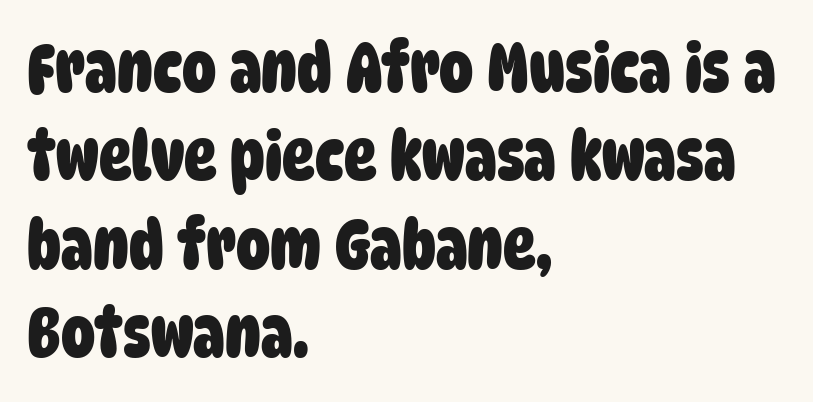
The image shows 68 px heavy, condensed sans-serif type; set left-aligned, normal line spacing (1.3x), normal letter spacing, not underlined; low stroke contrast and a large x-height.
